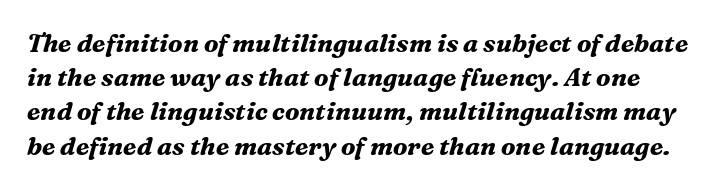
{"italic": "yes", "lean": "right", "slant_degrees": 16, "bold": "yes", "underline": "no", "line_spacing": "normal", "line_spacing_ratio": 1.37, "letter_spacing": "normal", "letter_spacing_em": 0.0, "glyph_px": 25}
